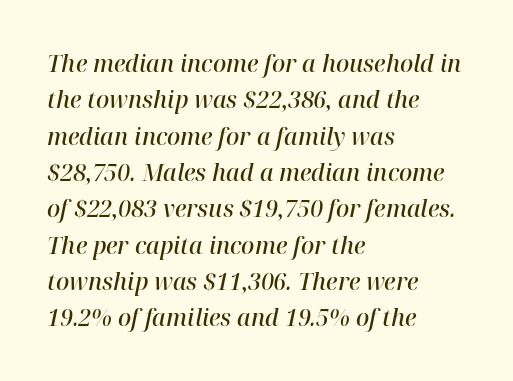
Compared with typical paragraphs, the rows here are spaced about the same. The glyphs have the mass of a demibold cut, below bold. Glance below the letters and you will spot only blank space. The text carries the slant typical of an italic or oblique font. The rendering anchors every line to the left-hand side. Between one letter and the next there's only the usual sliver of space.
